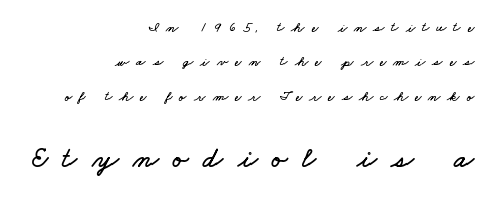
Q: Is the text underlined? A: No.
Q: How is the paragraph aligned? A: Right-aligned.
Q: Is the spacing between letters normal or unusually wide? A: Unusually wide.
Q: Is the spacing between lines tight, normal or loose? A: Loose.
Q: Which block of text is set in a larger size, the first (top) or the second (bottom)? A: The second (bottom) one.
Q: Width (condensed, normal, or wide)? A: Wide.
Q: Stroke contrast? A: Low.
Q: x-height? A: Small.
Q: Monospaced? A: No.
